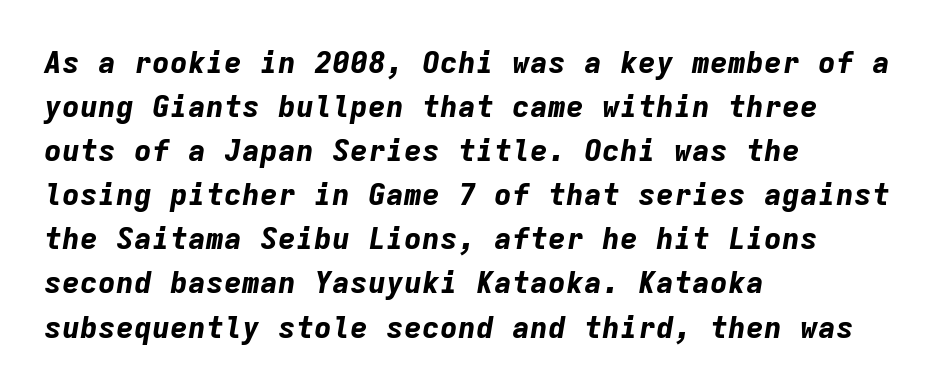
{"italic": "yes", "lean": "right", "slant_degrees": 9, "bold": "yes", "weight": "bold", "width": "normal", "stroke_contrast": "low", "x_height": "medium", "monospaced": "yes", "underline": "no", "align": "left", "line_spacing": "normal", "line_spacing_ratio": 1.47, "letter_spacing": "normal", "letter_spacing_em": 0.0, "glyph_px": 30}
